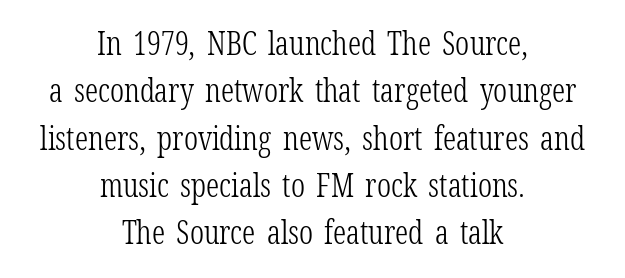
Q: Is the text bold? A: No.
Q: Is the text italic (slanted)? A: No, it is upright.
Q: Is the typeface a serif or a sans-serif typeface? A: Serif.
Q: Is the text underlined? A: No.
Q: How is the paragraph aligned? A: Centered.
Q: Is the spacing between letters normal or unusually wide? A: Normal.
Q: Is the spacing between lines tight, normal or loose? A: Normal.
Q: Width (condensed, normal, or wide)? A: Condensed.
Q: Stroke contrast? A: Low.
Q: x-height? A: Medium.
Q: Monospaced? A: No.
